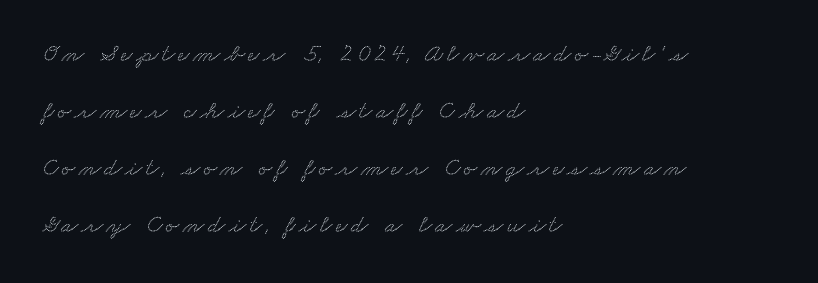
Rows of type keep a wide berth in the vertical direction. Typeset ragged right — the left edge is the straight one. The string is rendered with underlining switched off.
